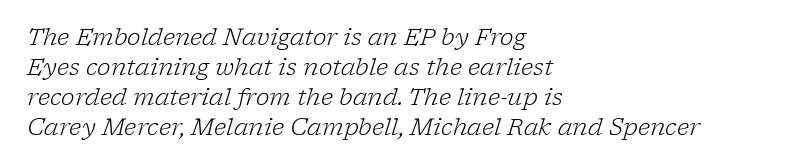
The image shows 23 px text type, italic (leaning right); set left-aligned, normal line spacing (1.3x), normal letter spacing, not underlined.
